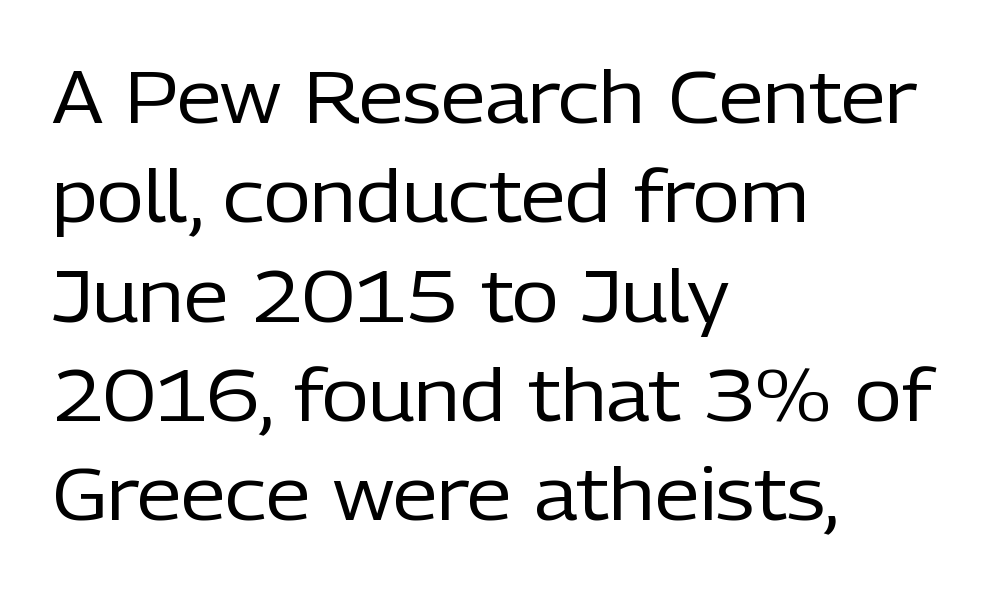
Q: Is the text bold? A: No.
Q: Is the text italic (slanted)? A: No, it is upright.
Q: Is the typeface a serif or a sans-serif typeface? A: Sans-serif.
Q: Is the text underlined? A: No.
Q: How is the paragraph aligned? A: Left-aligned.
Q: Is the spacing between letters normal or unusually wide? A: Normal.
Q: Is the spacing between lines tight, normal or loose? A: Normal.
Q: Width (condensed, normal, or wide)? A: Normal.
Q: Stroke contrast? A: Low.
Q: x-height? A: Medium.
Q: Monospaced? A: No.
